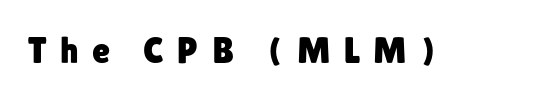
The image shows 37 px sans-serif type, upright; set unusually wide letter spacing (+0.36 em), not underlined; low stroke contrast and a medium x-height.
